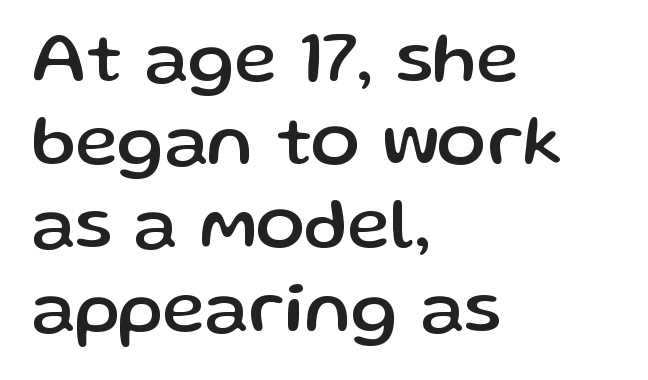
The lines in this sample share a left origin and differ only in where they stop. Do the characters align in a grid? No, the font is proportional. Unmarked baselines from the first word to the last. The letters carry no serifs — their stems end cleanly without finishing strokes. The lettering stays uniformly vertical, giving the passage a roman look.
